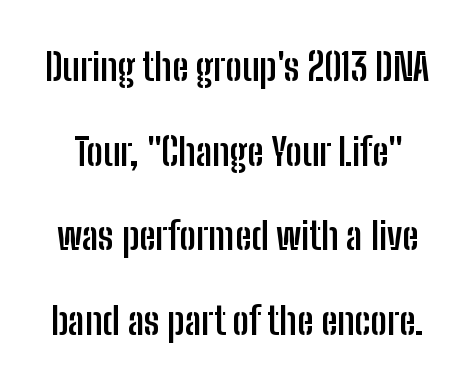
The rendering uses a large line-height, opening up the rows. Tracking here is standard; glyphs follow each other at the usual distance. The words here are not underlined. The lettering holds an erect, upright posture throughout.
